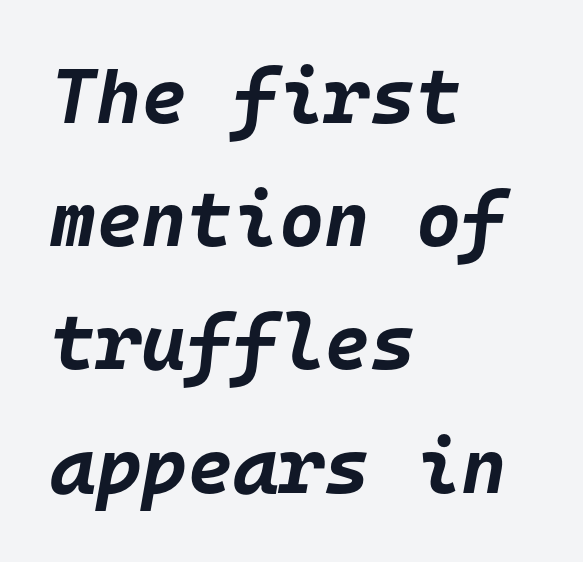
Q: Is the text bold? A: Yes.
Q: Is the text italic (slanted)? A: Yes, it leans right by about 10 degrees.
Q: Is the text underlined? A: No.
Q: How is the paragraph aligned? A: Left-aligned.
Q: Is the spacing between letters normal or unusually wide? A: Normal.
Q: Is the spacing between lines tight, normal or loose? A: Normal.
Q: Width (condensed, normal, or wide)? A: Normal.
Q: Stroke contrast? A: Low.
Q: x-height? A: Large.
Q: Monospaced? A: Yes.
